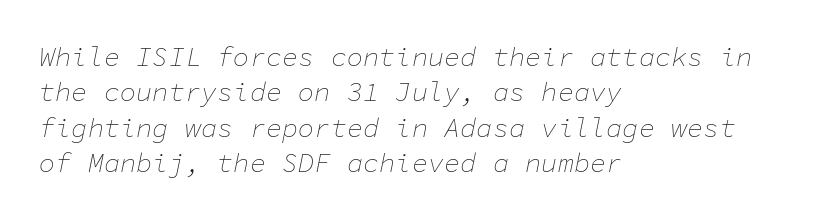
Q: Is the text bold? A: No.
Q: Is the text italic (slanted)? A: Yes, it leans right by about 11 degrees.
Q: Is the text underlined? A: No.
Q: How is the paragraph aligned? A: Left-aligned.
Q: Is the spacing between letters normal or unusually wide? A: Normal.
Q: Is the spacing between lines tight, normal or loose? A: Normal.
